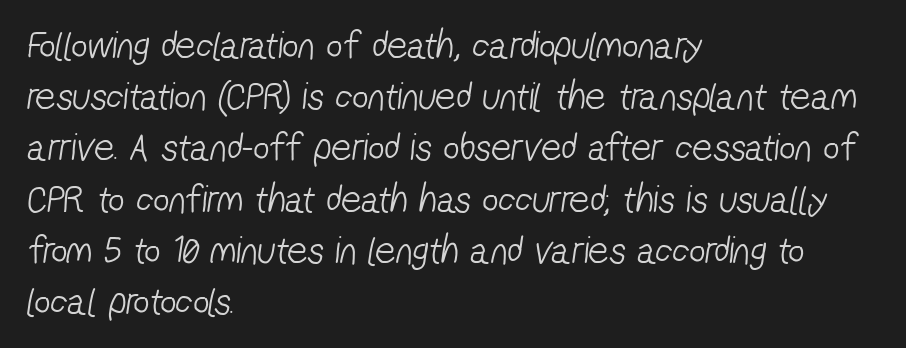
The image shows 40 px light, condensed sans-serif type; set left-aligned, normal line spacing (1.28x), normal letter spacing, not underlined; low stroke contrast and a medium x-height.
